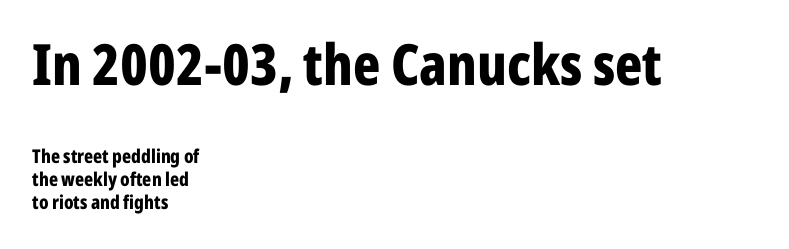
{"serif": "no", "italic": "no", "bold": "yes", "weight": "bold", "width": "condensed", "stroke_contrast": "low", "x_height": "medium", "monospaced": "no", "underline": "no", "align": "left", "line_spacing_ratio": 1.19, "letter_spacing": "normal", "letter_spacing_em": 0.0, "larger_block": "first", "size_ratio": 3.0, "glyph_px": 57}
